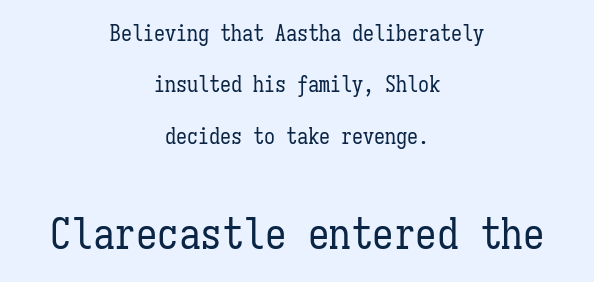
{"italic": "no", "bold": "no", "weight": "regular", "width": "condensed", "stroke_contrast": "low", "x_height": "medium", "monospaced": "yes", "underline": "no", "align": "center", "line_spacing": "loose", "line_spacing_ratio": 2.33, "letter_spacing": "normal", "letter_spacing_em": 0.0, "larger_block": "second", "size_ratio": 1.95, "glyph_px": 43}
